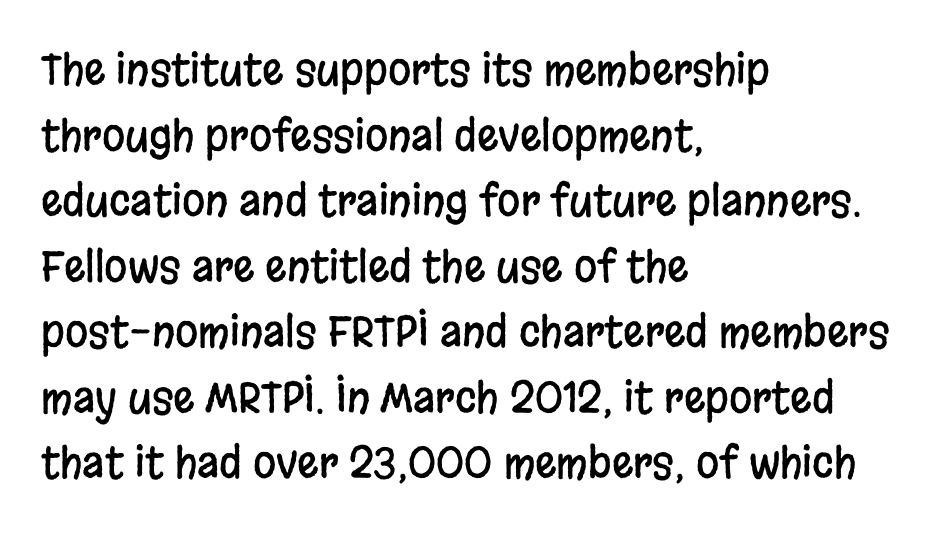
The image shows 42 px condensed sans-serif type, upright; set left-aligned, normal line spacing (1.56x), normal letter spacing, not underlined; low stroke contrast and a large x-height.
